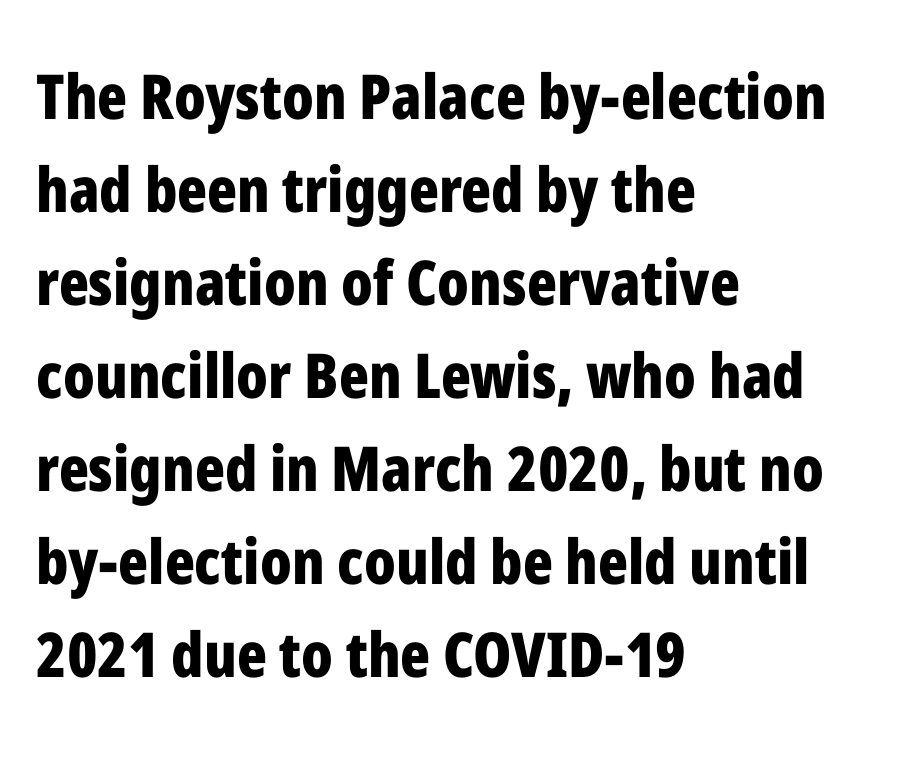
Spacing verdict: proportional, widths tailored to each character. The compositor pushed each line to the left boundary. These words are printed bold, with thick strokes throughout. The letters stand straight up with perfectly vertical stems.
